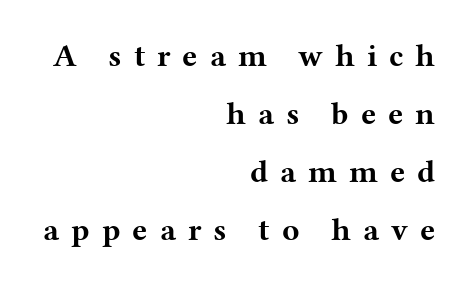
{"serif": "yes", "italic": "no", "bold": "yes", "weight": "bold", "width": "wide", "stroke_contrast": "medium", "x_height": "medium", "monospaced": "no", "underline": "no", "align": "right", "line_spacing_ratio": 1.81, "letter_spacing": "wide", "letter_spacing_em": 0.37, "glyph_px": 32}
